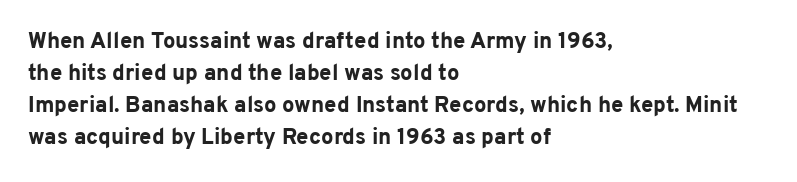
The image shows 22 px bold type, upright; set left-aligned, normal line spacing (1.46x), normal letter spacing, not underlined.
